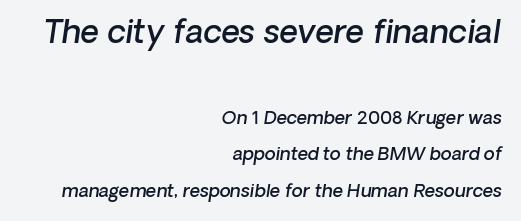
Q: Is the text bold? A: Semi-bold.
Q: Is the text italic (slanted)? A: Yes, it leans right by about 8 degrees.
Q: Is the text underlined? A: No.
Q: How is the paragraph aligned? A: Right-aligned.
Q: Is the spacing between letters normal or unusually wide? A: Normal.
Q: Is the spacing between lines tight, normal or loose? A: Loose.
Q: Which block of text is set in a larger size, the first (top) or the second (bottom)? A: The first (top) one.
Q: Width (condensed, normal, or wide)? A: Normal.
Q: Stroke contrast? A: Low.
Q: x-height? A: Medium.
Q: Monospaced? A: No.
